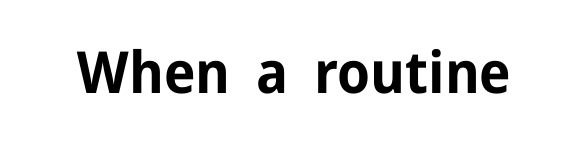
Q: Is the text bold? A: Yes.
Q: Is the text italic (slanted)? A: No, it is upright.
Q: Is the typeface a serif or a sans-serif typeface? A: Sans-serif.
Q: Is the text underlined? A: No.
Q: Is the spacing between letters normal or unusually wide? A: Normal.
Q: Width (condensed, normal, or wide)? A: Normal.
Q: Stroke contrast? A: Low.
Q: x-height? A: Medium.
Q: Monospaced? A: No.
